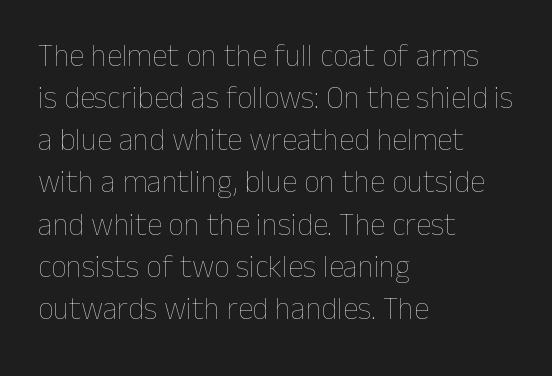
Q: Is the text bold? A: No.
Q: Is the text italic (slanted)? A: No, it is upright.
Q: Is the text underlined? A: No.
Q: How is the paragraph aligned? A: Left-aligned.
Q: Is the spacing between letters normal or unusually wide? A: Normal.
Q: Is the spacing between lines tight, normal or loose? A: Normal.
Q: Width (condensed, normal, or wide)? A: Normal.
Q: Stroke contrast? A: Low.
Q: x-height? A: Medium.
Q: Monospaced? A: No.
